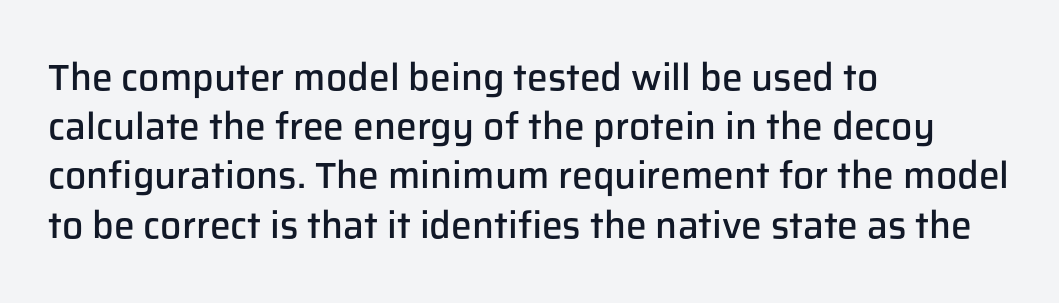
Italic? Not at all — the glyphs are vertical. Stroke thickness is moderately raised; the sample reads as semibold. Is there much room between lines? A standard amount, neither cramped nor airy. Compared with typical body copy, the letter spacing here is the same.
